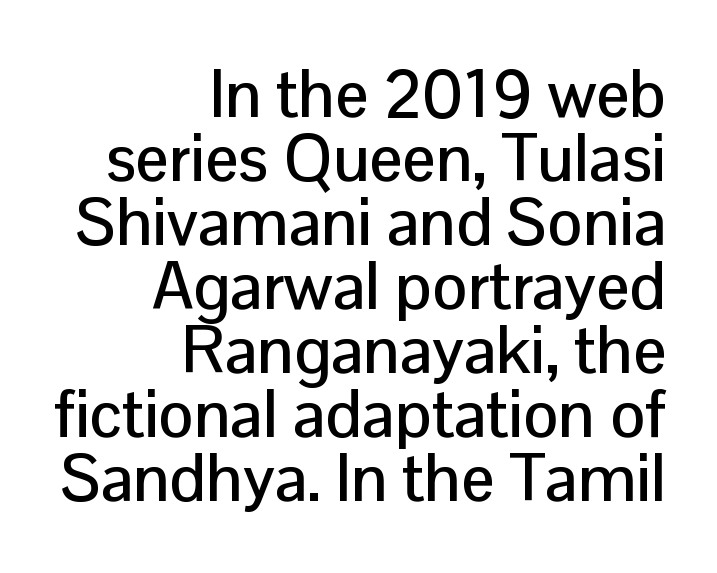
Q: Is the text italic (slanted)? A: No, it is upright.
Q: Is the typeface a serif or a sans-serif typeface? A: Sans-serif.
Q: Is the text underlined? A: No.
Q: How is the paragraph aligned? A: Right-aligned.
Q: Is the spacing between letters normal or unusually wide? A: Normal.
Q: Is the spacing between lines tight, normal or loose? A: Tight.
Q: Width (condensed, normal, or wide)? A: Normal.
Q: Stroke contrast? A: Low.
Q: x-height? A: Medium.
Q: Monospaced? A: No.
